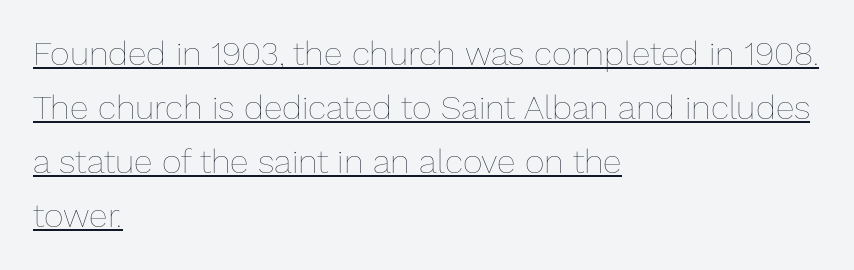
{"italic": "no", "bold": "no", "weight": "thin", "width": "normal", "stroke_contrast": "low", "x_height": "medium", "monospaced": "no", "underline": "yes", "align": "left", "line_spacing": "normal", "line_spacing_ratio": 1.59, "letter_spacing": "normal", "letter_spacing_em": 0.0, "glyph_px": 34}
